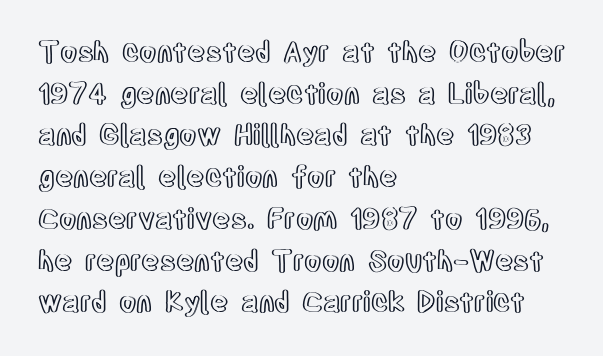
The image shows 28 px condensed type, upright; set left-aligned, normal line spacing (1.49x), normal letter spacing, not underlined; a large x-height.
